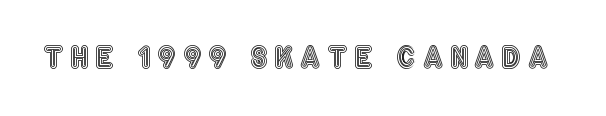
The passage shown is typed in a proportional face where columns would drift. Does the lettering tilt? It doesn't — this is upright. These lines have a slow, spaced-out rhythm from letter to letter. Glance below the letters and you will spot only blank space.
